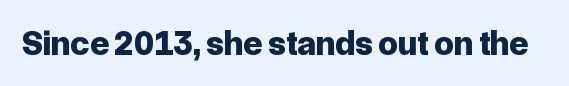
Tall strokes in this sample are plumb rather than angled. Varying glyph widths throughout — classic text-font behaviour. Default kerning and tracking; the words read as compact shapes. Its strokes are broad and dark, the hallmark of bold type. Quick note: underline off.
